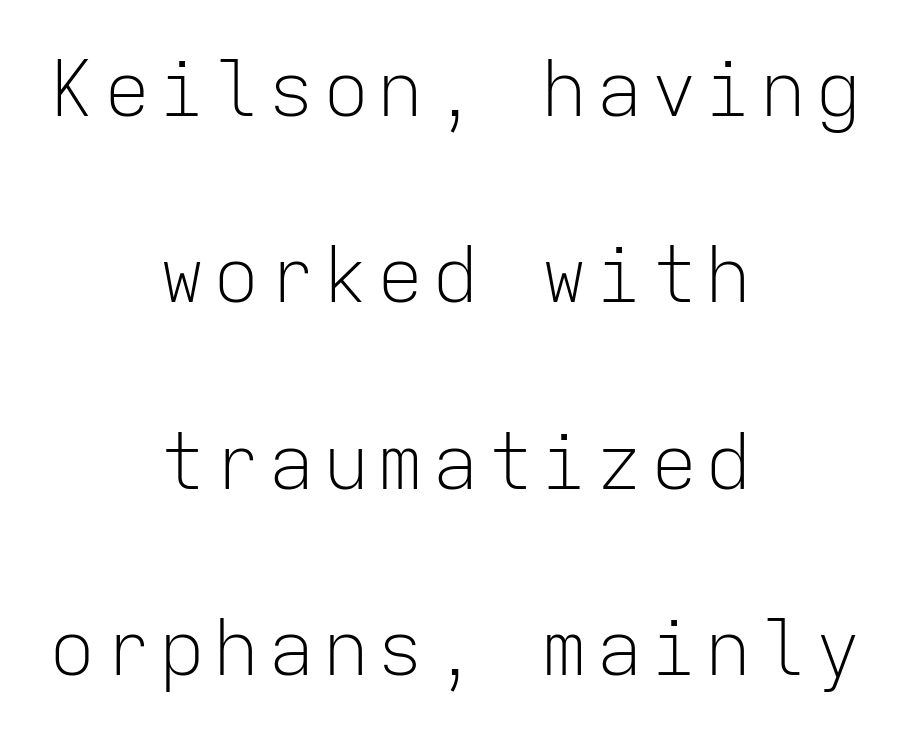
{"serif": "no", "italic": "no", "bold": "no", "weight": "light", "width": "normal", "stroke_contrast": "low", "x_height": "medium", "monospaced": "yes", "underline": "no", "align": "center", "line_spacing": "loose", "line_spacing_ratio": 2.42, "glyph_px": 77}
